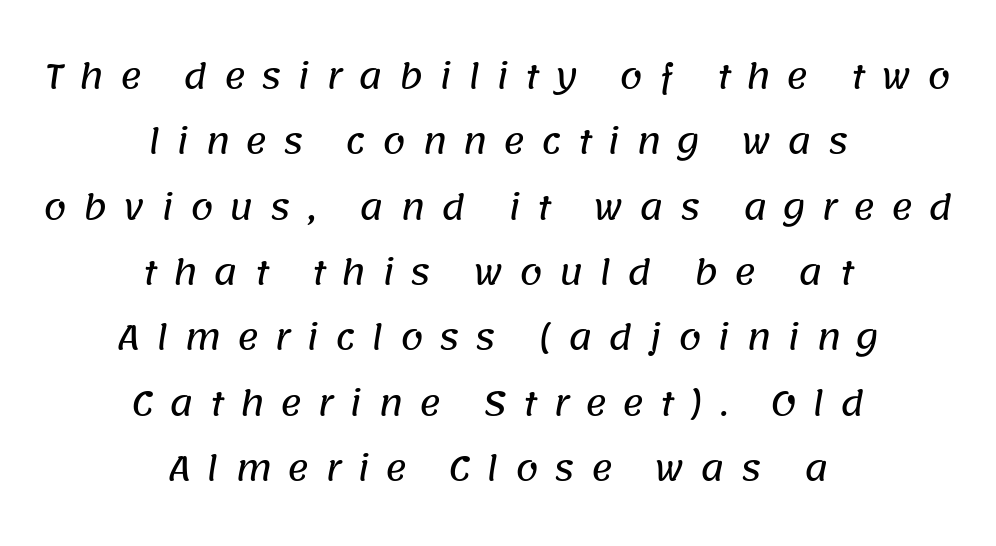
The image shows 33 px sans-serif type; set centered, loose line spacing (1.98x), unusually wide letter spacing (+0.48 em), not underlined; low stroke contrast and a large x-height.
